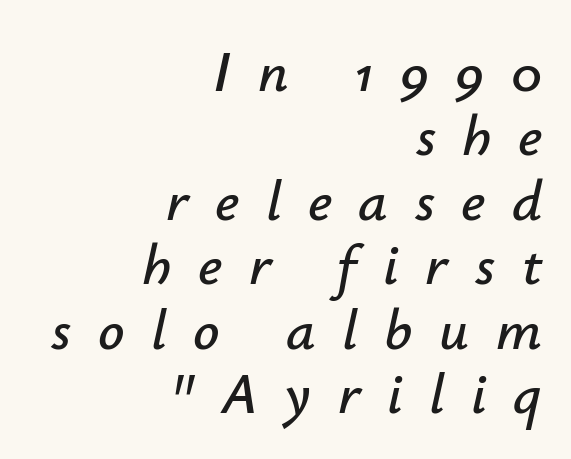
{"italic": "yes", "lean": "right", "slant_degrees": 12, "width": "normal", "stroke_contrast": "low", "x_height": "small", "monospaced": "no", "underline": "no", "align": "right", "line_spacing": "tight", "line_spacing_ratio": 1.11, "letter_spacing": "wide", "letter_spacing_em": 0.46, "glyph_px": 58}
